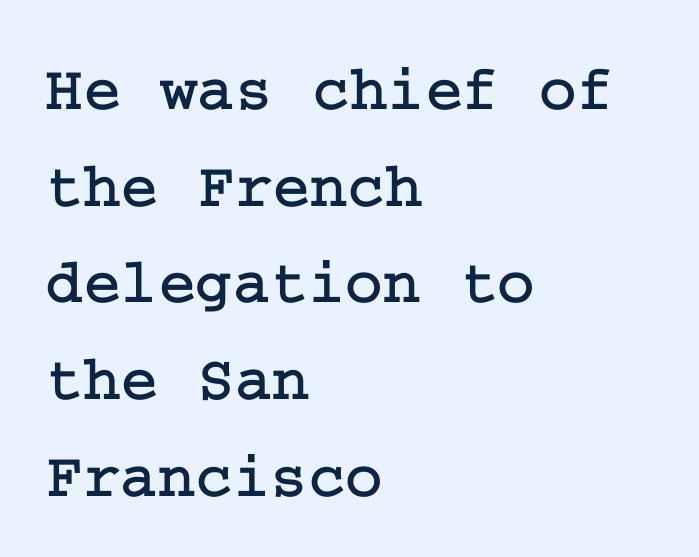
Q: Is the text italic (slanted)? A: No, it is upright.
Q: Is the typeface a serif or a sans-serif typeface? A: Serif.
Q: Is the text underlined? A: No.
Q: How is the paragraph aligned? A: Left-aligned.
Q: Is the spacing between letters normal or unusually wide? A: Normal.
Q: Is the spacing between lines tight, normal or loose? A: Normal.
Q: Width (condensed, normal, or wide)? A: Normal.
Q: Stroke contrast? A: Low.
Q: x-height? A: Medium.
